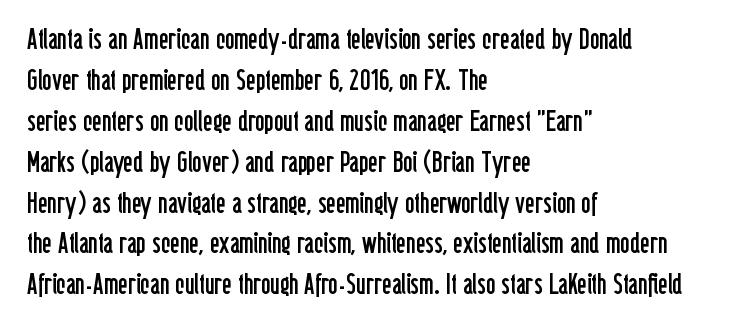
{"serif": "no", "italic": "no", "bold": "no", "weight": "regular", "width": "condensed", "stroke_contrast": "low", "x_height": "medium", "monospaced": "no", "underline": "no", "align": "left", "line_spacing": "normal", "line_spacing_ratio": 1.41, "letter_spacing": "normal", "letter_spacing_em": 0.0, "glyph_px": 29}
